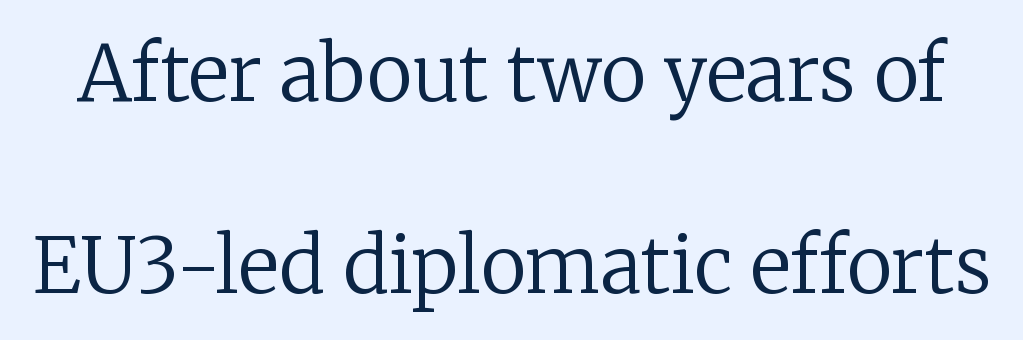
Q: Is the text bold? A: No.
Q: Is the text italic (slanted)? A: No, it is upright.
Q: Is the typeface a serif or a sans-serif typeface? A: Serif.
Q: Is the text underlined? A: No.
Q: Is the spacing between letters normal or unusually wide? A: Normal.
Q: Is the spacing between lines tight, normal or loose? A: Loose.
Q: Width (condensed, normal, or wide)? A: Normal.
Q: Stroke contrast? A: Low.
Q: x-height? A: Medium.
Q: Monospaced? A: No.
